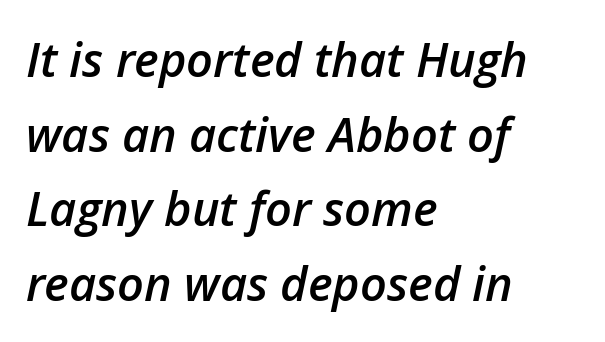
{"italic": "yes", "lean": "right", "slant_degrees": 12, "bold": "semi", "weight": "semibold", "width": "normal", "stroke_contrast": "low", "x_height": "medium", "monospaced": "no", "underline": "no", "align": "left", "line_spacing": "normal", "line_spacing_ratio": 1.59, "letter_spacing": "normal", "letter_spacing_em": 0.0, "glyph_px": 47}
